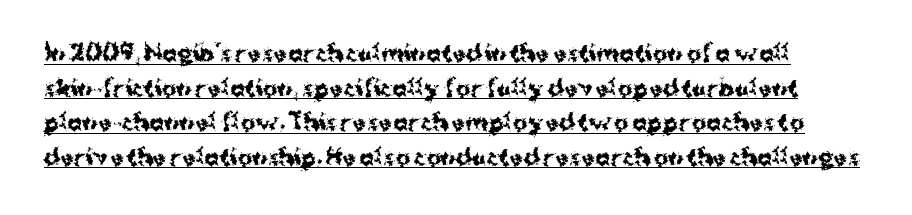
The passage shown has conventional tracking throughout. These lines sit exactly where default settings would place them. Quick note: underline on. I'd describe the lettering as bold — thick and assertive. Does the lettering tilt? It doesn't — this is upright.
